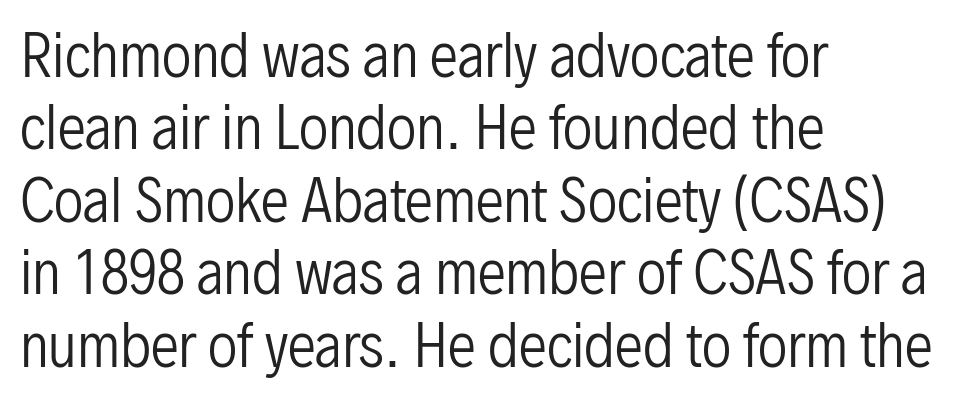
Nothing sits at the stroke ends, so this counts as sans-serif. Caption: standard tracking, unaltered. Notice how the stems are strictly vertical — no italics here. Type without underlining. Unbolded letterforms with no extra heft. Compared with typical paragraphs, the rows here are spaced about the same.
